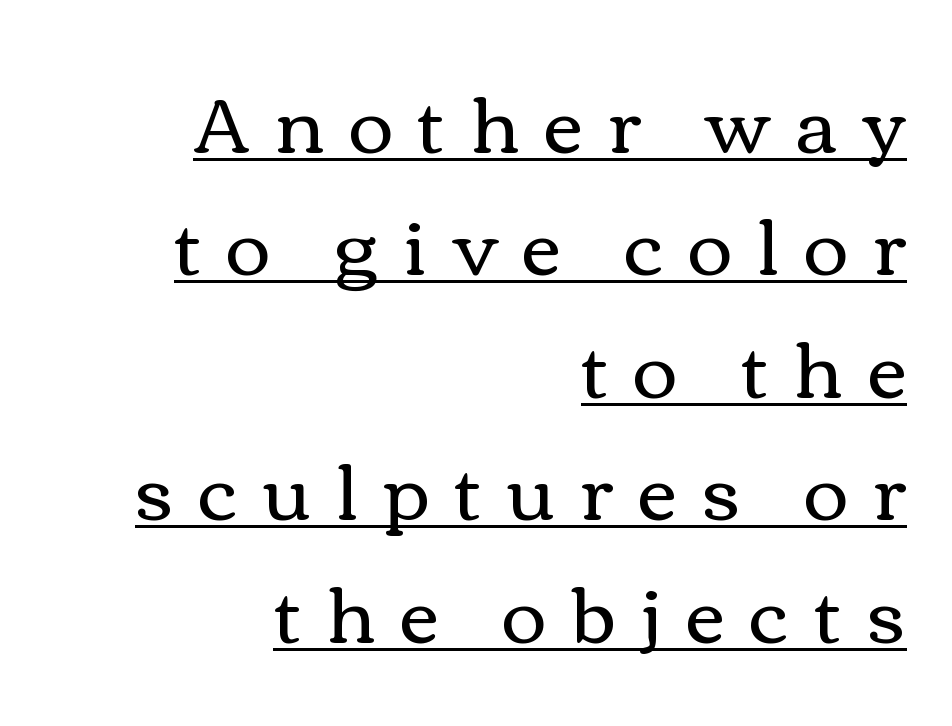
The image shows 77 px regular-weight, wide type, upright; set right-aligned, normal line spacing (1.59x), unusually wide letter spacing (+0.33 em), underlined; medium stroke contrast and a medium x-height.
